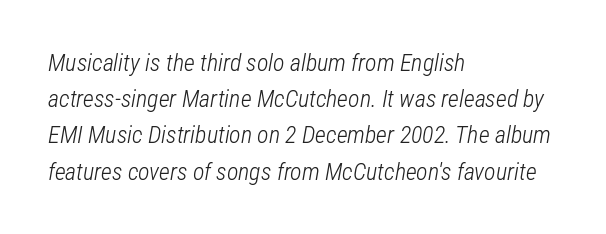
{"italic": "yes", "lean": "right", "slant_degrees": 12, "bold": "no", "underline": "no", "align": "left", "line_spacing": "normal", "line_spacing_ratio": 1.51, "letter_spacing": "normal", "letter_spacing_em": 0.0, "glyph_px": 24}
